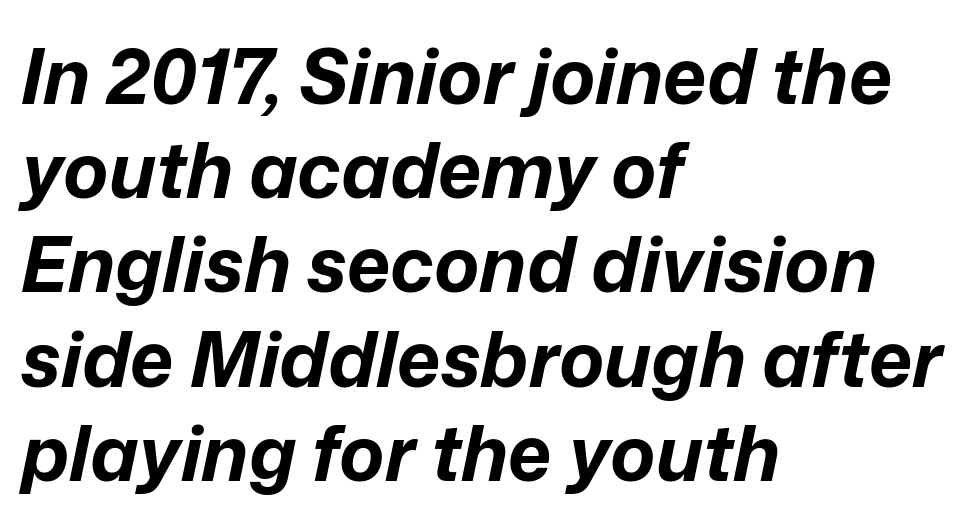
{"italic": "yes", "lean": "right", "slant_degrees": 12, "bold": "yes", "weight": "bold", "width": "normal", "stroke_contrast": "low", "x_height": "medium", "monospaced": "no", "underline": "no", "align": "left", "line_spacing_ratio": 1.24, "letter_spacing": "normal", "letter_spacing_em": 0.0, "glyph_px": 76}
